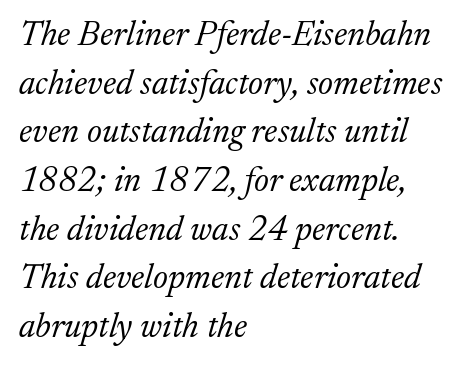
{"serif": "yes", "italic": "yes", "lean": "right", "slant_degrees": 17, "bold": "no", "weight": "light", "width": "normal", "stroke_contrast": "low", "x_height": "medium", "monospaced": "no", "underline": "no", "align": "left", "line_spacing": "normal", "line_spacing_ratio": 1.39, "letter_spacing": "normal", "letter_spacing_em": 0.0, "glyph_px": 35}
